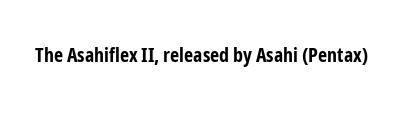
The image shows 20 px bold type, upright; set normal letter spacing, not underlined.
